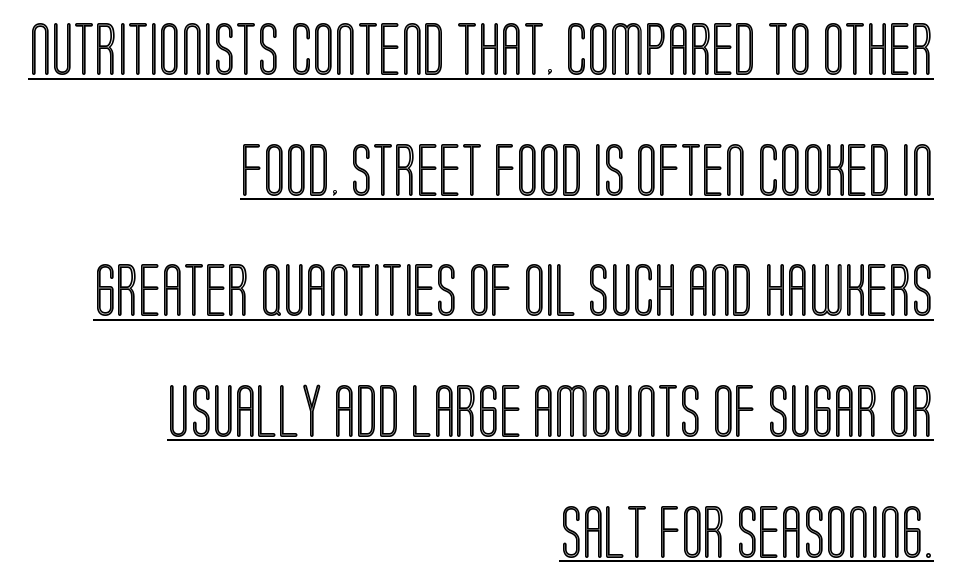
Q: Is the text italic (slanted)? A: No, it is upright.
Q: Is the text underlined? A: Yes.
Q: How is the paragraph aligned? A: Right-aligned.
Q: Is the spacing between letters normal or unusually wide? A: Normal.
Q: Is the spacing between lines tight, normal or loose? A: Loose.
Q: Width (condensed, normal, or wide)? A: Condensed.
Q: x-height? A: Large.
Q: Monospaced? A: No.
